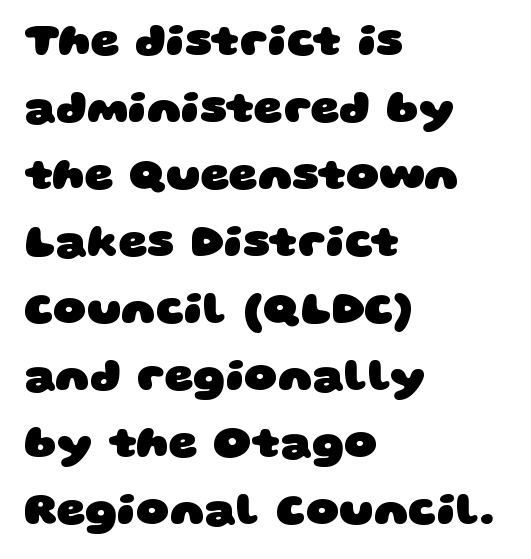
Heft: maximum for text — a bold. Words appear dense and cohesive because spacing is normal. Note the varied advance widths — an 'i' is clearly narrower than an 'm'. Lines of text with bare space underneath.
